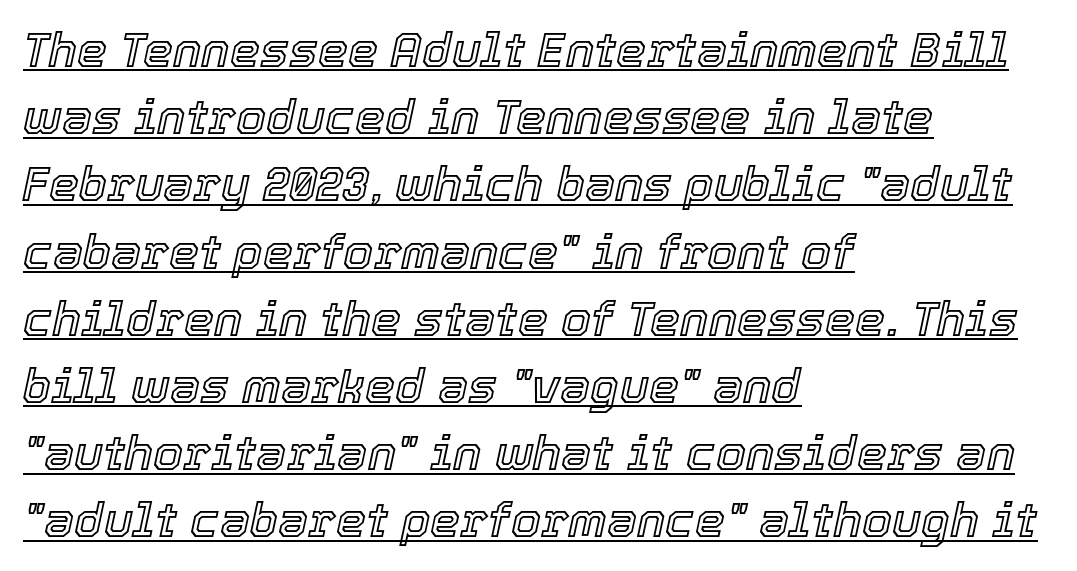
The image shows 48 px text type, italic (leaning right); set left-aligned, normal line spacing (1.4x), normal letter spacing, underlined; a medium x-height.
